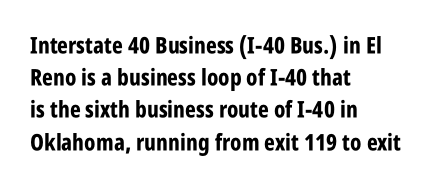
Q: Is the text bold? A: Yes.
Q: Is the text italic (slanted)? A: No, it is upright.
Q: Is the text underlined? A: No.
Q: How is the paragraph aligned? A: Left-aligned.
Q: Is the spacing between letters normal or unusually wide? A: Normal.
Q: Is the spacing between lines tight, normal or loose? A: Normal.
